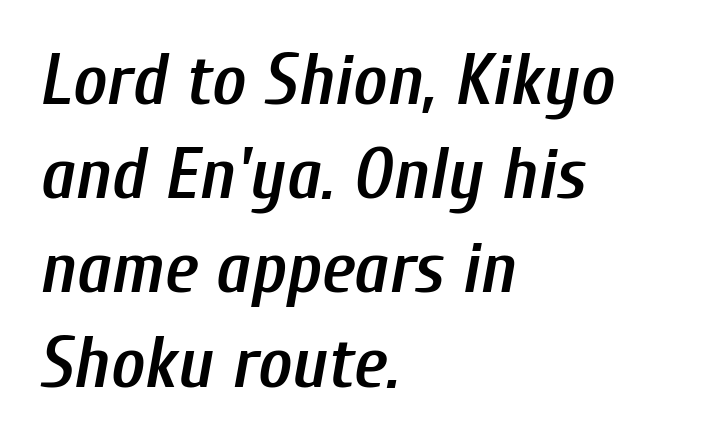
The image shows 73 px semibold, condensed type, italic (leaning right); set left-aligned, normal line spacing (1.29x), normal letter spacing, not underlined; low stroke contrast and a medium x-height.
